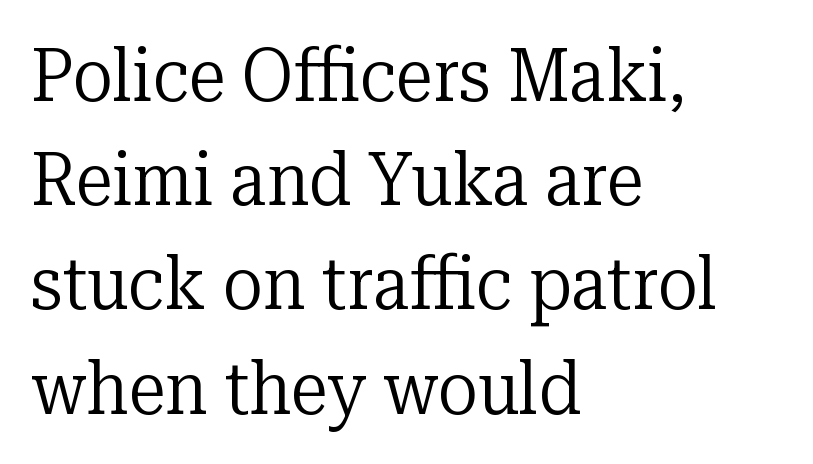
A classic flush-left, rag-right setting is used for this passage. Whoever set this chose a conventional vertical rhythm. Each word holds together tightly as a unit, with standard inter-letter gaps. The passage shown is not bold in any degree.
